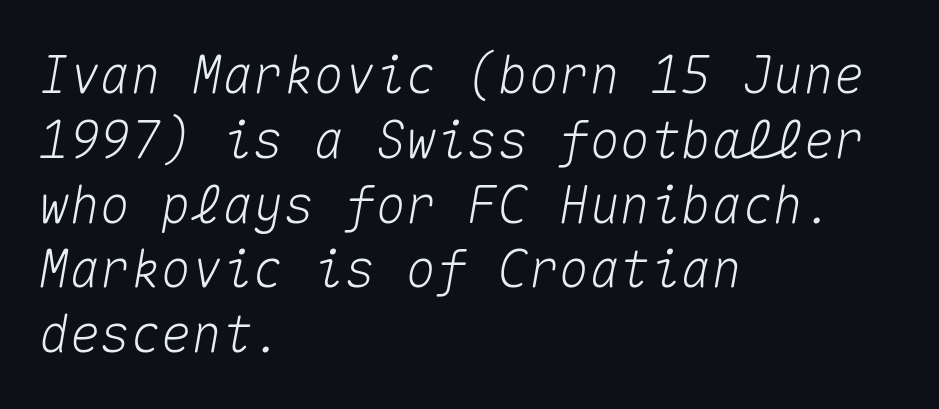
Q: Is the text italic (slanted)? A: Yes, it leans right by about 10 degrees.
Q: Is the text underlined? A: No.
Q: How is the paragraph aligned? A: Left-aligned.
Q: Is the spacing between letters normal or unusually wide? A: Normal.
Q: Is the spacing between lines tight, normal or loose? A: Normal.
Q: Width (condensed, normal, or wide)? A: Normal.
Q: Stroke contrast? A: Medium.
Q: x-height? A: Medium.
Q: Monospaced? A: Yes.
